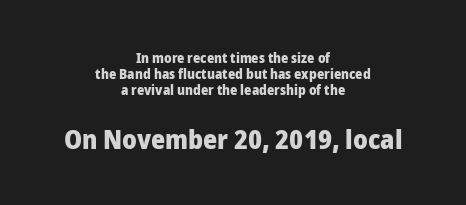
{"italic": "no", "bold": "yes", "underline": "no", "align": "center", "line_spacing_ratio": 1.16, "letter_spacing": "normal", "letter_spacing_em": 0.0, "larger_block": "second", "size_ratio": 1.93, "glyph_px": 27}
